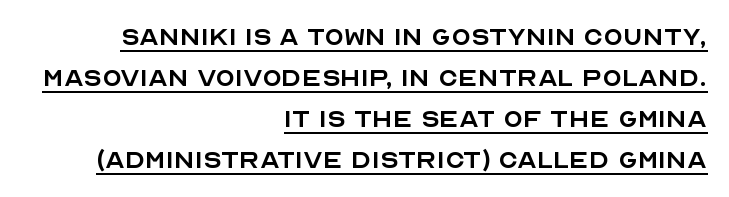
What stands out about the letter spacing? Nothing — it is the standard amount. Tall strokes in this sample are plumb rather than angled. In terms of letterform style, serifs are entirely absent. Spacing verdict: proportional, widths tailored to each character. Casual observation: everything's shoved over to the right. The font sits on the lighter half of the weight spectrum, regular included.
